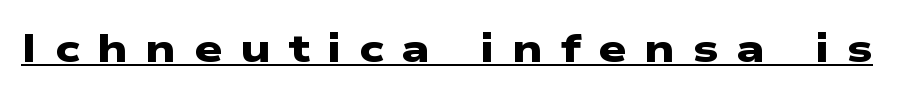
The image shows 40 px heavy, wide sans-serif type; set unusually wide letter spacing (+0.44 em), underlined; low stroke contrast and a medium x-height.
